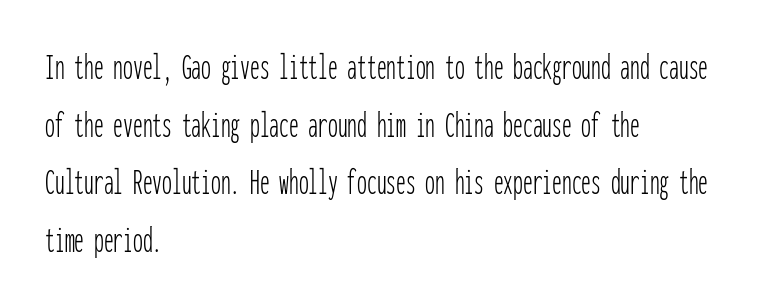
The image shows 39 px thin, condensed sans-serif type, upright, monospaced; set left-aligned, normal line spacing (1.48x), normal letter spacing, not underlined; low stroke contrast and a medium x-height.
